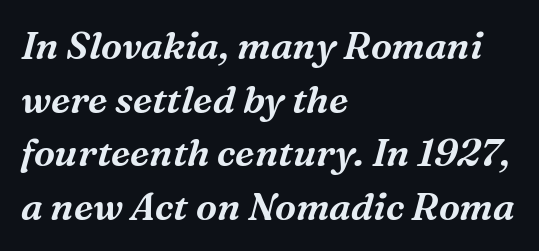
Q: Is the text italic (slanted)? A: Yes, it leans right by about 16 degrees.
Q: Is the typeface a serif or a sans-serif typeface? A: Serif.
Q: Is the text underlined? A: No.
Q: How is the paragraph aligned? A: Left-aligned.
Q: Is the spacing between letters normal or unusually wide? A: Normal.
Q: Is the spacing between lines tight, normal or loose? A: Normal.
Q: Width (condensed, normal, or wide)? A: Normal.
Q: Stroke contrast? A: Medium.
Q: x-height? A: Medium.
Q: Monospaced? A: No.
